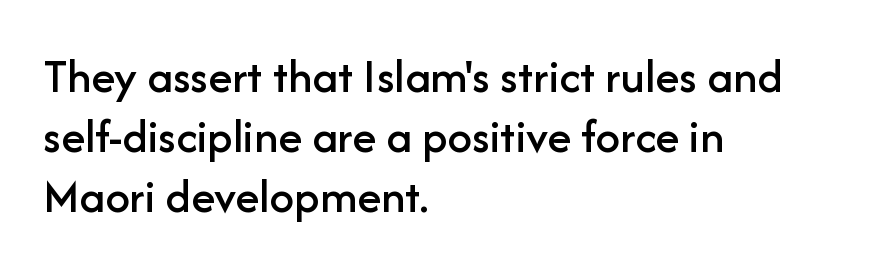
The face used here is proportionally spaced, like ordinary book or web type. Descenders hang freely into open space. In terms of letterspacing, this is plain default setting. The characters display no serif detailing; their extremities are plain.
